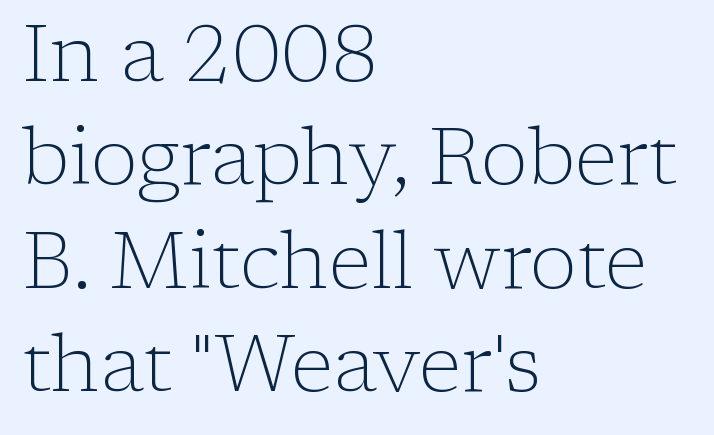
The image shows 79 px light serif type, upright; set left-aligned, normal line spacing (1.31x), normal letter spacing, not underlined; low stroke contrast and a medium x-height.
